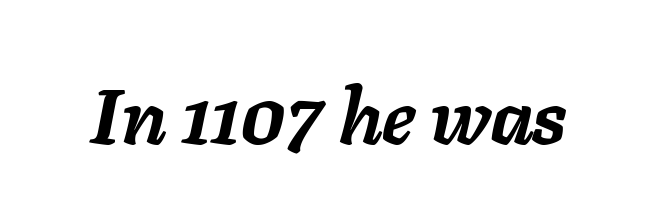
Q: Is the text bold? A: Yes.
Q: Is the text italic (slanted)? A: Yes, it leans right by about 11 degrees.
Q: Is the text underlined? A: No.
Q: Is the spacing between letters normal or unusually wide? A: Normal.
Q: Width (condensed, normal, or wide)? A: Normal.
Q: Stroke contrast? A: Low.
Q: x-height? A: Medium.
Q: Monospaced? A: No.
